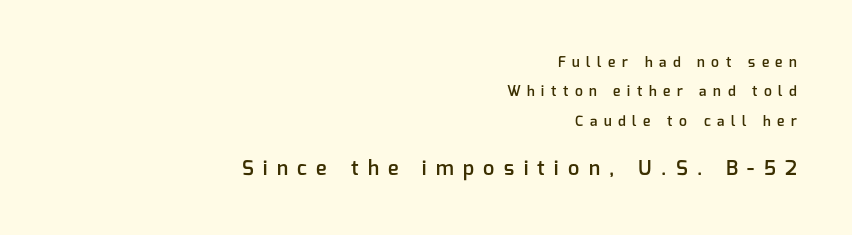
The image shows 20 px text type, upright; set right-aligned, loose line spacing (2.1x), unusually wide letter spacing (+0.47 em), not underlined; the second (bottom) block is 1.43x larger.
